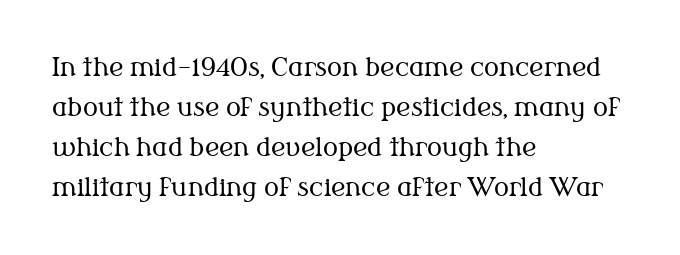
Q: Is the text bold? A: No.
Q: Is the text italic (slanted)? A: No, it is upright.
Q: Is the text underlined? A: No.
Q: How is the paragraph aligned? A: Left-aligned.
Q: Is the spacing between letters normal or unusually wide? A: Normal.
Q: Is the spacing between lines tight, normal or loose? A: Normal.
